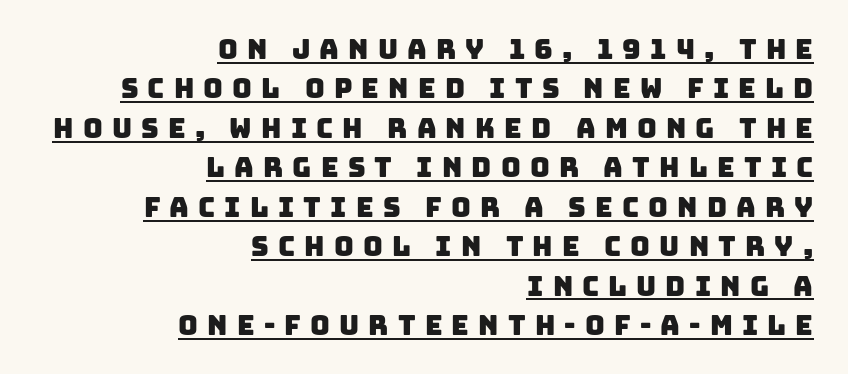
The image shows 27 px text type; set right-aligned, normal line spacing (1.46x), unusually wide letter spacing (+0.34 em), underlined.
